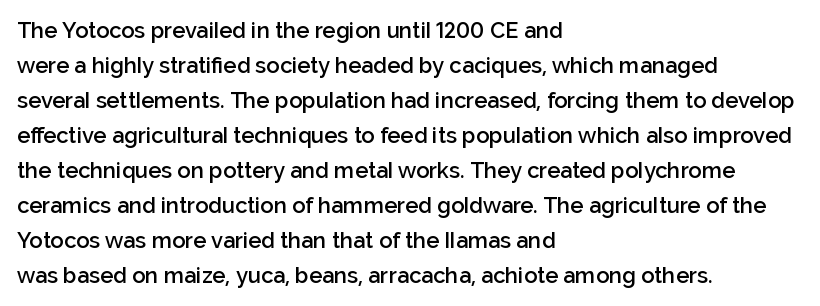
Rows of type keep a routine distance in the vertical direction. Tracking here is standard; glyphs follow each other at the usual distance. Ascenders rise straight up at ninety degrees. A fair bit of extra ink — the face is semibold, not bold.
